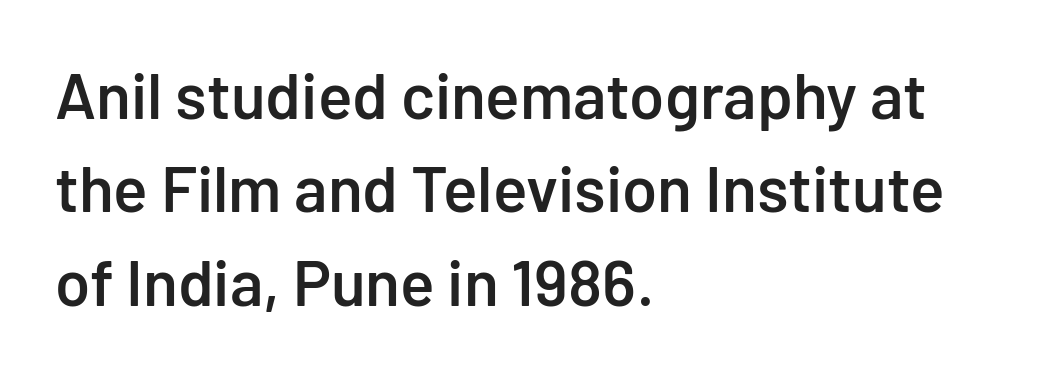
Q: Is the text bold? A: Semi-bold.
Q: Is the text italic (slanted)? A: No, it is upright.
Q: Is the typeface a serif or a sans-serif typeface? A: Sans-serif.
Q: Is the text underlined? A: No.
Q: How is the paragraph aligned? A: Left-aligned.
Q: Is the spacing between letters normal or unusually wide? A: Normal.
Q: Is the spacing between lines tight, normal or loose? A: Normal.
Q: Width (condensed, normal, or wide)? A: Normal.
Q: Stroke contrast? A: Low.
Q: x-height? A: Medium.
Q: Monospaced? A: No.
